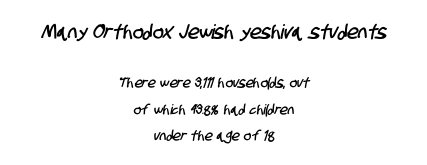
{"underline": "no", "align": "center", "line_spacing_ratio": 1.87, "letter_spacing": "normal", "letter_spacing_em": 0.0, "larger_block": "first", "size_ratio": 1.43, "glyph_px": 20}
